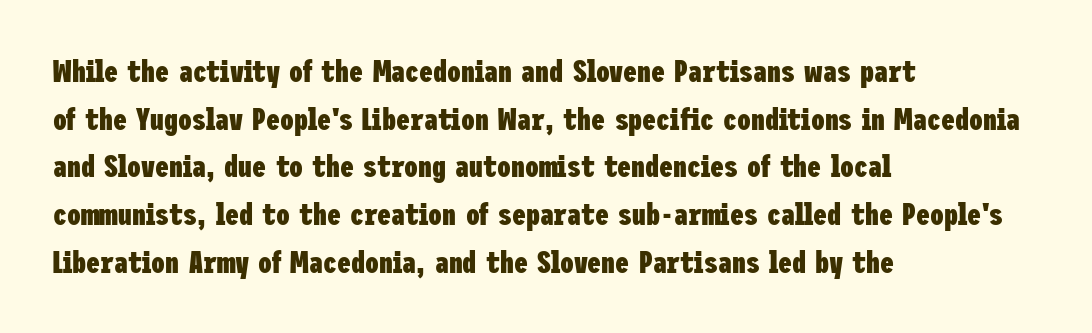
Q: Is the text bold? A: Yes.
Q: Is the text italic (slanted)? A: No, it is upright.
Q: Is the typeface a serif or a sans-serif typeface? A: Sans-serif.
Q: Is the text underlined? A: No.
Q: How is the paragraph aligned? A: Left-aligned.
Q: Is the spacing between letters normal or unusually wide? A: Normal.
Q: Is the spacing between lines tight, normal or loose? A: Normal.
Q: Width (condensed, normal, or wide)? A: Condensed.
Q: Stroke contrast? A: Low.
Q: x-height? A: Medium.
